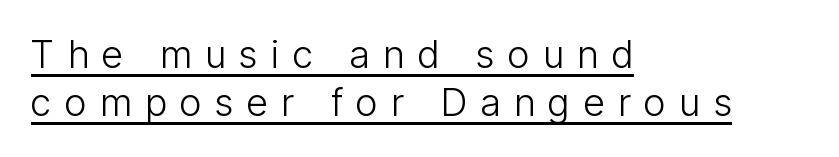
Q: Is the text bold? A: No.
Q: Is the text italic (slanted)? A: No, it is upright.
Q: Is the typeface a serif or a sans-serif typeface? A: Sans-serif.
Q: Is the text underlined? A: Yes.
Q: How is the paragraph aligned? A: Left-aligned.
Q: Is the spacing between letters normal or unusually wide? A: Unusually wide.
Q: Is the spacing between lines tight, normal or loose? A: Normal.
Q: Width (condensed, normal, or wide)? A: Condensed.
Q: Stroke contrast? A: Low.
Q: x-height? A: Medium.
Q: Monospaced? A: No.
